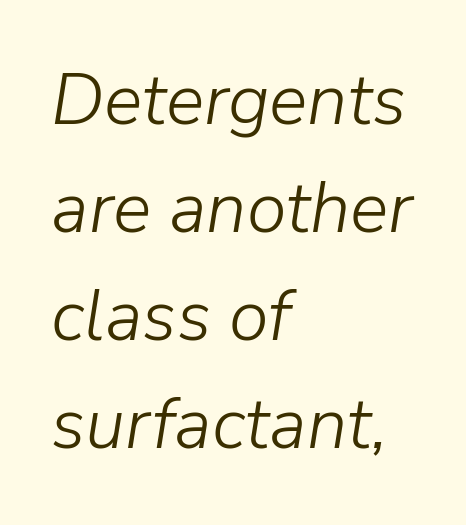
The image shows 72 px light type, italic (leaning right); set left-aligned, normal line spacing (1.5x), normal letter spacing, not underlined; low stroke contrast and a medium x-height.
